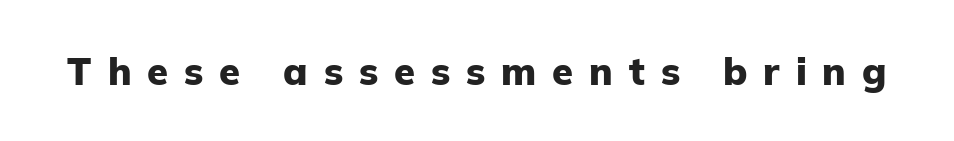
The image shows 38 px heavy sans-serif type, upright; set unusually wide letter spacing (+0.42 em), not underlined; low stroke contrast and a medium x-height.
